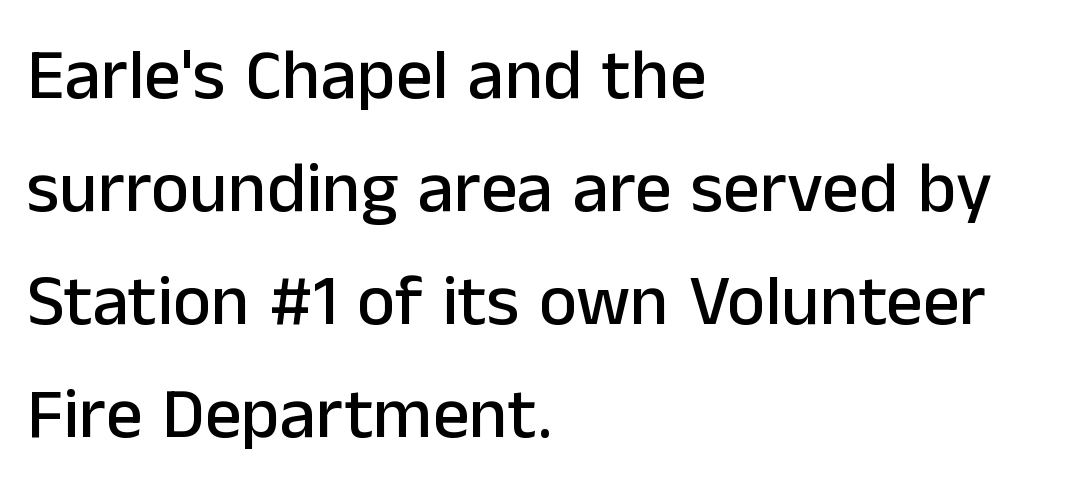
Q: Is the text italic (slanted)? A: No, it is upright.
Q: Is the typeface a serif or a sans-serif typeface? A: Sans-serif.
Q: Is the text underlined? A: No.
Q: How is the paragraph aligned? A: Left-aligned.
Q: Is the spacing between letters normal or unusually wide? A: Normal.
Q: Is the spacing between lines tight, normal or loose? A: Normal.
Q: Width (condensed, normal, or wide)? A: Normal.
Q: Stroke contrast? A: Low.
Q: x-height? A: Medium.
Q: Monospaced? A: No.
